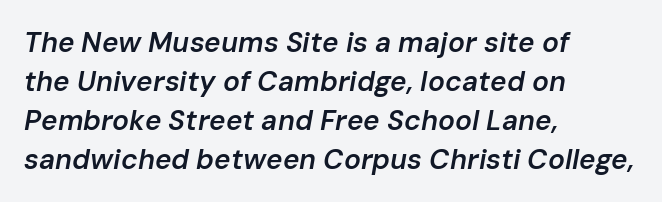
Characters are canted at an angle relative to the baseline's perpendicular. The letters advance in unequal steps, a hallmark of proportional type. The block of text has a typical density, with ordinary space between rows. The passage shown has conventional tracking throughout. Descenders are the only things crossing below the line.
